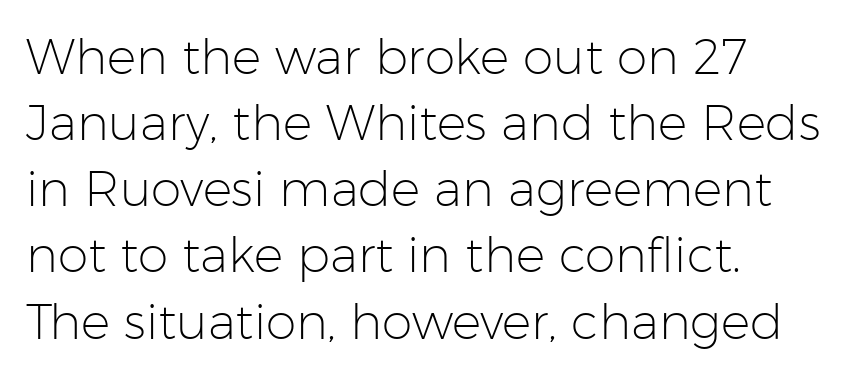
No extra ink here — the face is not bold. The specimen reads as upright at a glance. The horizontal fit of the characters is conventional and even. This rendering uses left alignment, leaving the right contour irregular.
